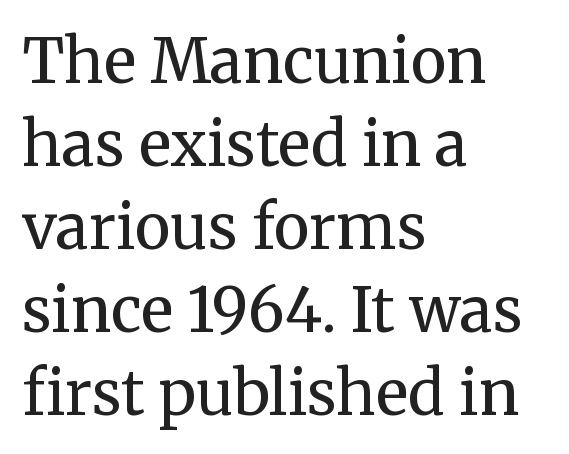
Q: Is the text bold? A: No.
Q: Is the text italic (slanted)? A: No, it is upright.
Q: Is the typeface a serif or a sans-serif typeface? A: Serif.
Q: Is the text underlined? A: No.
Q: How is the paragraph aligned? A: Left-aligned.
Q: Is the spacing between letters normal or unusually wide? A: Normal.
Q: Is the spacing between lines tight, normal or loose? A: Normal.
Q: Width (condensed, normal, or wide)? A: Normal.
Q: Stroke contrast? A: Medium.
Q: x-height? A: Medium.
Q: Monospaced? A: No.
